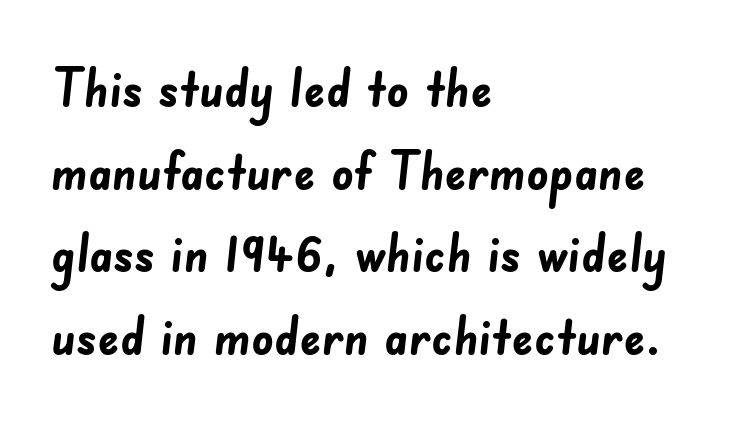
What kind of face is this? One without serifs — a sans. In terms of leading, this rendering sits right in the middle. Looks like regular typesetting: each glyph gets only the width it needs. You'd pick this weight for a headline — it's a proper bold.
